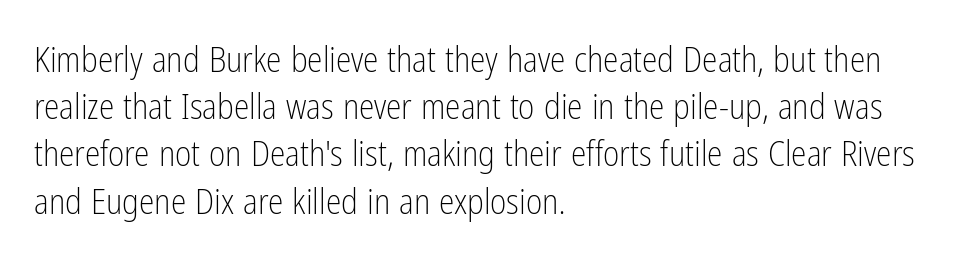
Q: Is the text bold? A: No.
Q: Is the text italic (slanted)? A: No, it is upright.
Q: Is the typeface a serif or a sans-serif typeface? A: Sans-serif.
Q: Is the text underlined? A: No.
Q: How is the paragraph aligned? A: Left-aligned.
Q: Is the spacing between letters normal or unusually wide? A: Normal.
Q: Is the spacing between lines tight, normal or loose? A: Normal.
Q: Width (condensed, normal, or wide)? A: Condensed.
Q: Stroke contrast? A: Low.
Q: x-height? A: Medium.
Q: Monospaced? A: No.
